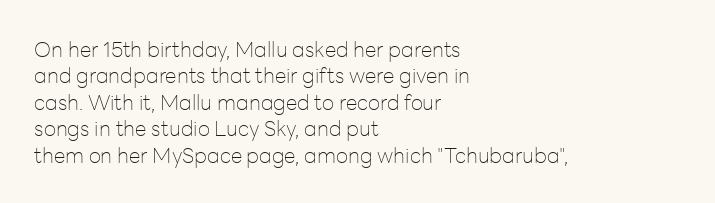
The rendering uses a moderate line-height, typical for paragraphs. Only glyphs here, with clear space below each row. The passage is arranged the way most books set body copy — flush left. Spacing between characters is what you'd get straight out of the box.
